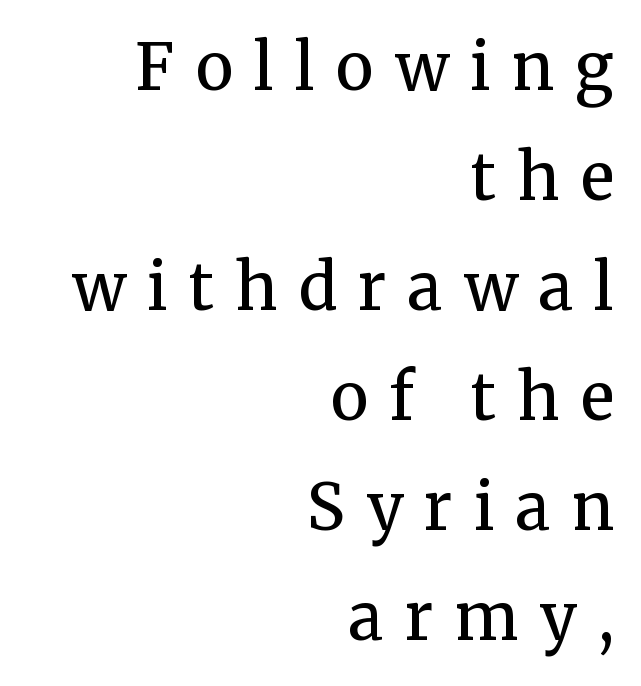
{"serif": "yes", "italic": "no", "bold": "no", "weight": "regular", "width": "normal", "stroke_contrast": "medium", "x_height": "medium", "monospaced": "no", "underline": "no", "align": "right", "line_spacing_ratio": 1.72, "letter_spacing": "wide", "letter_spacing_em": 0.33, "glyph_px": 64}
